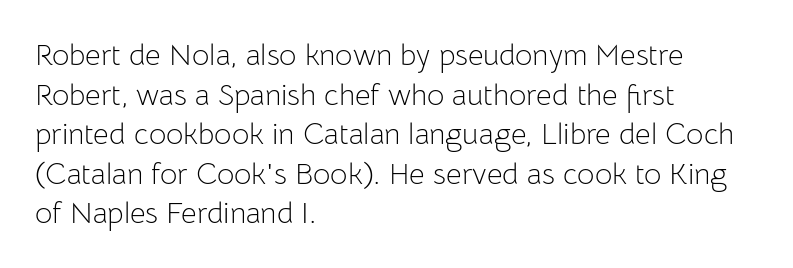
The image shows 30 px light sans-serif type, upright; set left-aligned, normal line spacing (1.32x), normal letter spacing, not underlined; low stroke contrast and a medium x-height.
